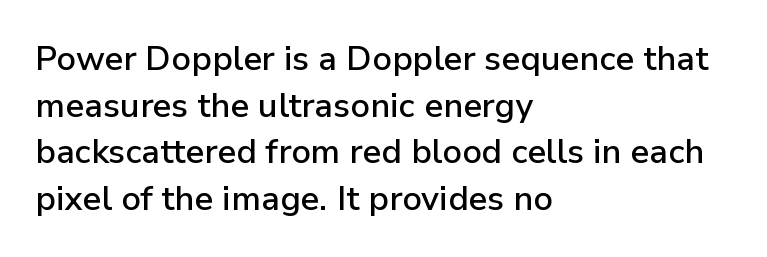
Q: Is the text italic (slanted)? A: No, it is upright.
Q: Is the typeface a serif or a sans-serif typeface? A: Sans-serif.
Q: Is the text underlined? A: No.
Q: How is the paragraph aligned? A: Left-aligned.
Q: Is the spacing between letters normal or unusually wide? A: Normal.
Q: Is the spacing between lines tight, normal or loose? A: Normal.
Q: Width (condensed, normal, or wide)? A: Normal.
Q: Stroke contrast? A: Low.
Q: x-height? A: Medium.
Q: Monospaced? A: No.
